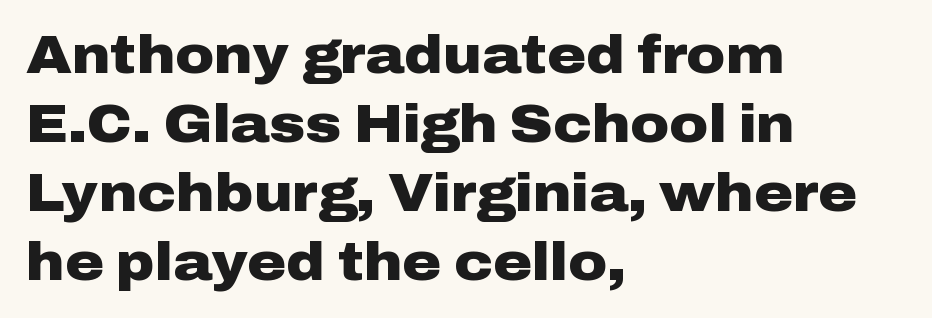
{"serif": "no", "italic": "no", "bold": "yes", "weight": "heavy", "width": "wide", "stroke_contrast": "low", "x_height": "medium", "monospaced": "no", "underline": "no", "align": "left", "line_spacing": "normal", "line_spacing_ratio": 1.3, "letter_spacing": "normal", "letter_spacing_em": 0.0, "glyph_px": 53}
